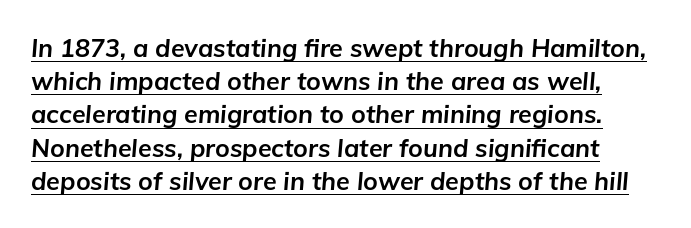
The image shows 25 px bold type, italic (leaning right); set normal line spacing (1.33x), normal letter spacing, underlined.
